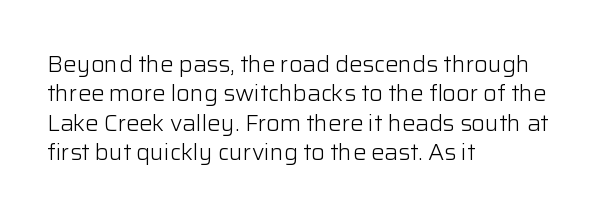
The image shows 22 px text type, upright; set left-aligned, normal line spacing (1.33x), normal letter spacing, not underlined.
